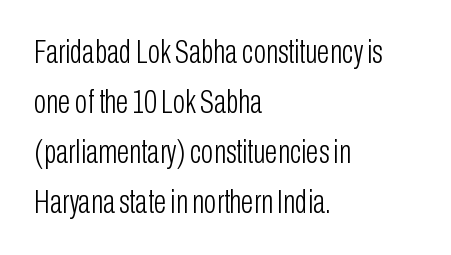
Tall strokes in this sample are plumb rather than angled. The rendering uses natural spacing where letterforms have individual widths. Does the leading feel generous? No, just average. Default kerning and tracking; the words read as compact shapes. The typeface chosen for these lines omits serifs. Descenders are the only things crossing below the line.
